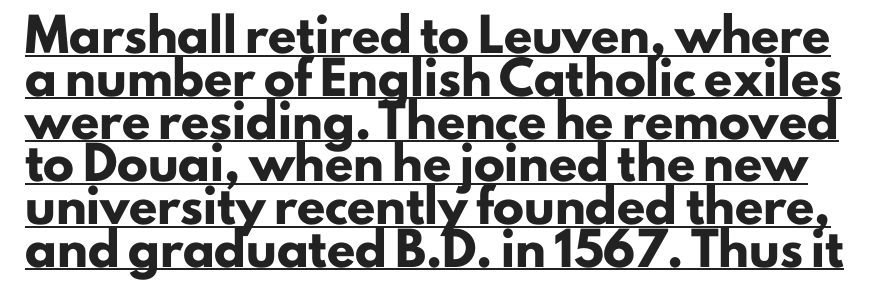
Q: Is the text bold? A: Yes.
Q: Is the text italic (slanted)? A: No, it is upright.
Q: Is the typeface a serif or a sans-serif typeface? A: Sans-serif.
Q: Is the text underlined? A: Yes.
Q: Is the spacing between letters normal or unusually wide? A: Normal.
Q: Is the spacing between lines tight, normal or loose? A: Normal.
Q: Width (condensed, normal, or wide)? A: Normal.
Q: Stroke contrast? A: Low.
Q: x-height? A: Small.
Q: Monospaced? A: No.
